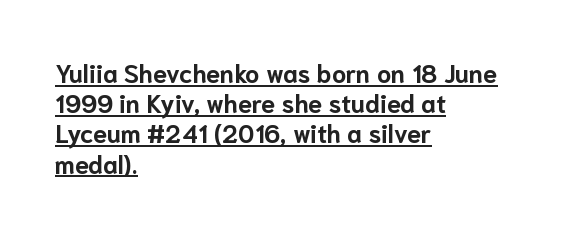
{"italic": "no", "bold": "yes", "underline": "yes", "align": "left", "line_spacing_ratio": 1.21, "letter_spacing": "normal", "letter_spacing_em": 0.0, "glyph_px": 25}
